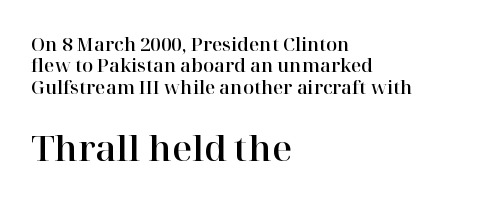
{"serif": "yes", "italic": "no", "width": "normal", "stroke_contrast": "high", "x_height": "medium", "monospaced": "no", "underline": "no", "align": "left", "line_spacing_ratio": 1.19, "letter_spacing": "normal", "letter_spacing_em": 0.0, "larger_block": "second", "size_ratio": 1.94, "glyph_px": 35}
